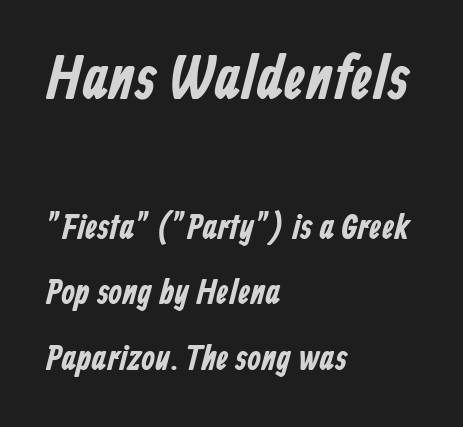
Q: Is the typeface a serif or a sans-serif typeface? A: Sans-serif.
Q: Is the text underlined? A: No.
Q: How is the paragraph aligned? A: Left-aligned.
Q: Is the spacing between letters normal or unusually wide? A: Normal.
Q: Which block of text is set in a larger size, the first (top) or the second (bottom)? A: The first (top) one.
Q: Width (condensed, normal, or wide)? A: Condensed.
Q: Stroke contrast? A: Low.
Q: x-height? A: Medium.
Q: Monospaced? A: No.
